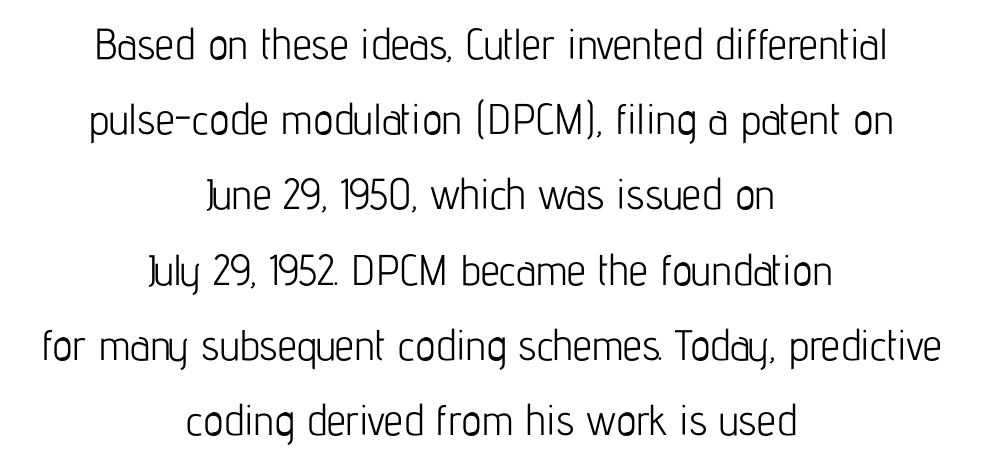
The image shows 43 px light, condensed sans-serif type, upright; set centered, line spacing 1.75x, normal letter spacing, not underlined; low stroke contrast and a medium x-height.
